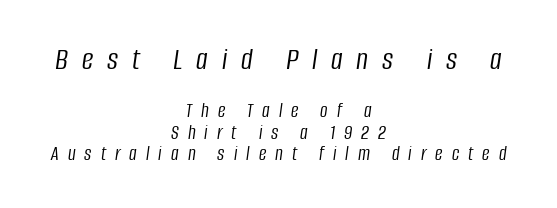
Q: Is the text bold? A: No.
Q: Is the text italic (slanted)? A: Yes, it leans right by about 8 degrees.
Q: Is the text underlined? A: No.
Q: How is the paragraph aligned? A: Centered.
Q: Is the spacing between letters normal or unusually wide? A: Unusually wide.
Q: Is the spacing between lines tight, normal or loose? A: Tight.
Q: Which block of text is set in a larger size, the first (top) or the second (bottom)? A: The first (top) one.
Q: Width (condensed, normal, or wide)? A: Condensed.
Q: Stroke contrast? A: Low.
Q: x-height? A: Large.
Q: Monospaced? A: No.
